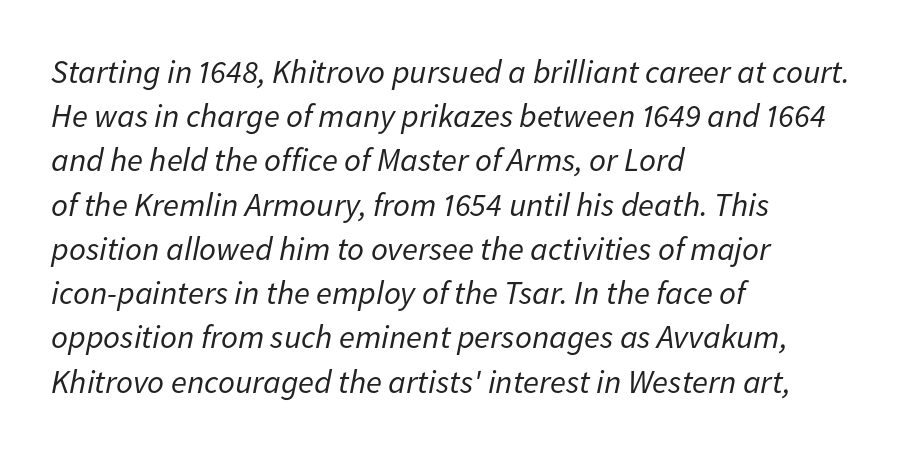
The image shows 33 px regular-weight type, italic (leaning right); set left-aligned, normal line spacing (1.34x), normal letter spacing, not underlined; low stroke contrast and a medium x-height.
